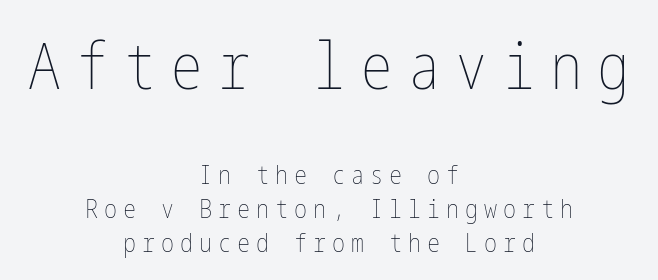
Q: Is the text bold? A: No.
Q: Is the text italic (slanted)? A: No, it is upright.
Q: Is the text underlined? A: No.
Q: How is the paragraph aligned? A: Centered.
Q: Is the spacing between letters normal or unusually wide? A: Unusually wide.
Q: Is the spacing between lines tight, normal or loose? A: Normal.
Q: Which block of text is set in a larger size, the first (top) or the second (bottom)? A: The first (top) one.
Q: Width (condensed, normal, or wide)? A: Condensed.
Q: Stroke contrast? A: Low.
Q: x-height? A: Medium.
